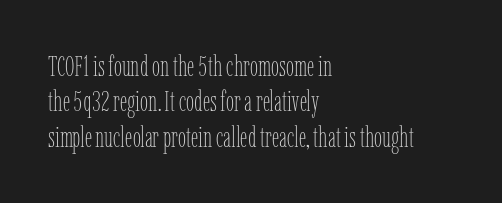
{"italic": "no", "bold": "no", "weight": "thin", "width": "condensed", "stroke_contrast": "low", "x_height": "medium", "monospaced": "no", "underline": "no", "align": "left", "line_spacing_ratio": 1.22, "letter_spacing": "normal", "letter_spacing_em": 0.0, "glyph_px": 29}
